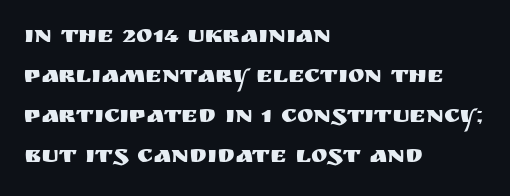
The lines are quadded left. Italic? Not at all — the glyphs are vertical. Interline gaps are of average width in this sample. Each row of text sits above clean, open space. These lines keep a tight, regular rhythm from letter to letter.
